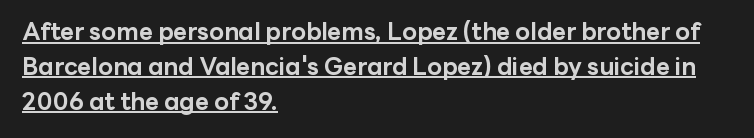
The image shows 24 px bold type, upright; set left-aligned, normal line spacing (1.45x), normal letter spacing, underlined.
